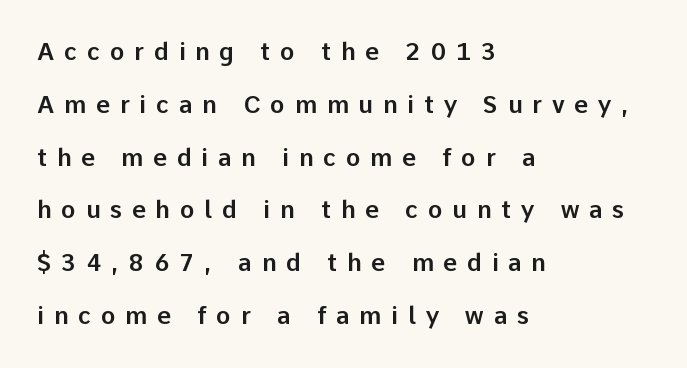
Q: Is the text italic (slanted)? A: No, it is upright.
Q: Is the text underlined? A: No.
Q: How is the paragraph aligned? A: Left-aligned.
Q: Is the spacing between letters normal or unusually wide? A: Unusually wide.
Q: Is the spacing between lines tight, normal or loose? A: Loose.
